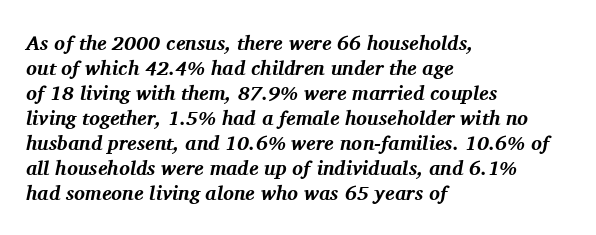
Q: Is the text bold? A: Yes.
Q: Is the text italic (slanted)? A: Yes, it leans right by about 11 degrees.
Q: Is the text underlined? A: No.
Q: How is the paragraph aligned? A: Left-aligned.
Q: Is the spacing between letters normal or unusually wide? A: Normal.
Q: Is the spacing between lines tight, normal or loose? A: Normal.
